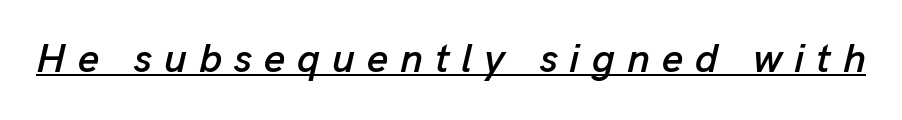
The image shows 41 px text type, italic (leaning right); set unusually wide letter spacing (+0.29 em), underlined; low stroke contrast and a medium x-height.
